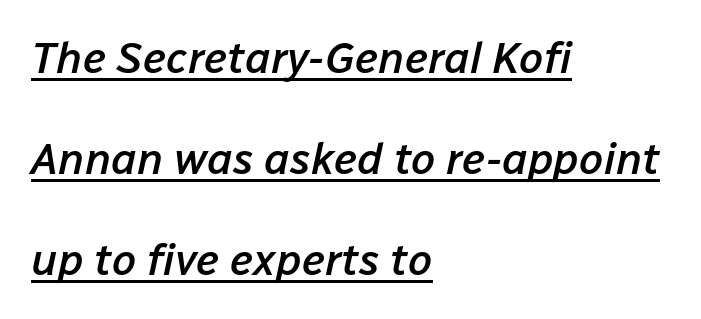
{"italic": "yes", "lean": "right", "slant_degrees": 12, "bold": "semi", "weight": "semibold", "width": "normal", "stroke_contrast": "low", "x_height": "medium", "monospaced": "no", "underline": "yes", "align": "left", "line_spacing": "loose", "line_spacing_ratio": 2.3, "letter_spacing": "normal", "letter_spacing_em": 0.0, "glyph_px": 44}
